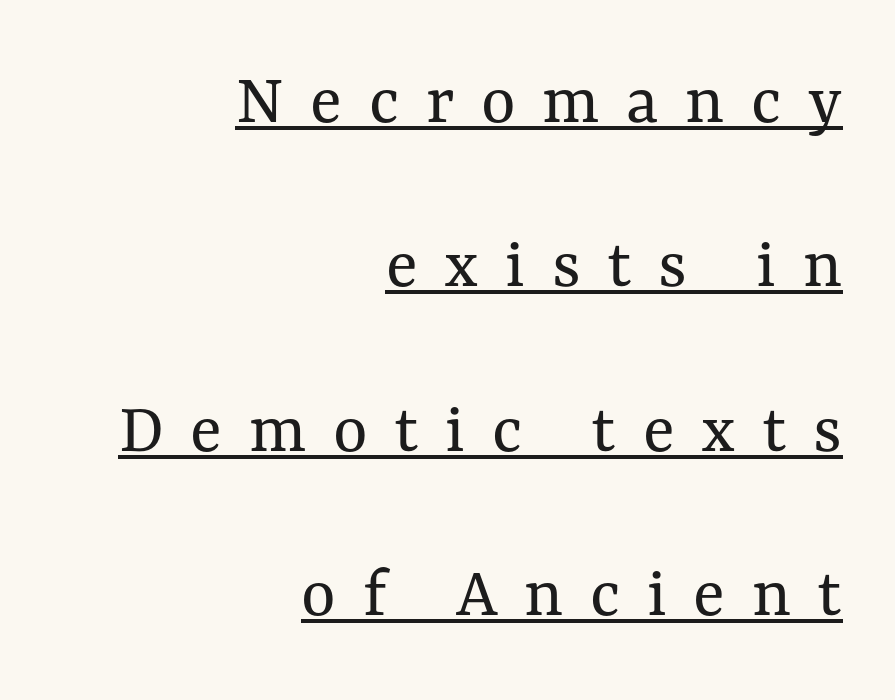
{"italic": "no", "bold": "no", "weight": "regular", "width": "normal", "stroke_contrast": "medium", "x_height": "medium", "monospaced": "no", "underline": "yes", "align": "right", "line_spacing": "loose", "line_spacing_ratio": 2.22, "letter_spacing": "wide", "letter_spacing_em": 0.36, "glyph_px": 74}
